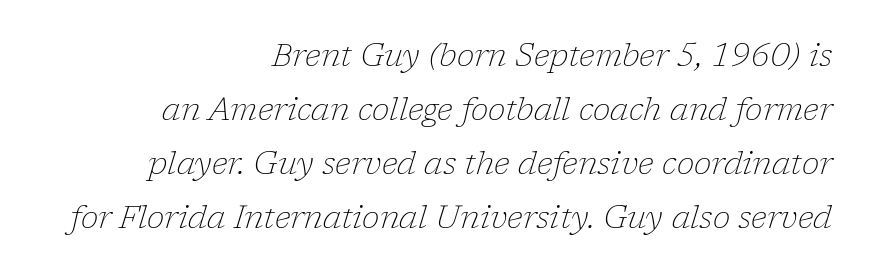
{"serif": "yes", "italic": "yes", "lean": "right", "slant_degrees": 17, "bold": "no", "weight": "thin", "width": "normal", "stroke_contrast": "low", "x_height": "medium", "monospaced": "no", "underline": "no", "align": "right", "line_spacing": "normal", "line_spacing_ratio": 1.69, "letter_spacing": "normal", "letter_spacing_em": 0.0, "glyph_px": 32}
